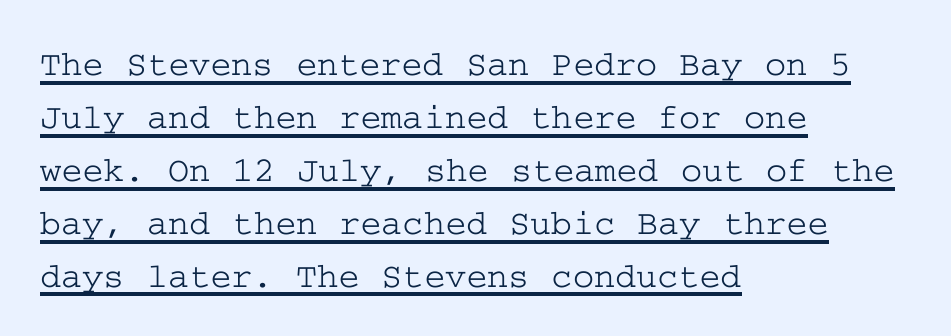
{"serif": "yes", "italic": "no", "width": "wide", "stroke_contrast": "low", "x_height": "medium", "underline": "yes", "align": "left", "line_spacing": "normal", "line_spacing_ratio": 1.47, "letter_spacing": "normal", "letter_spacing_em": 0.0, "glyph_px": 36}
